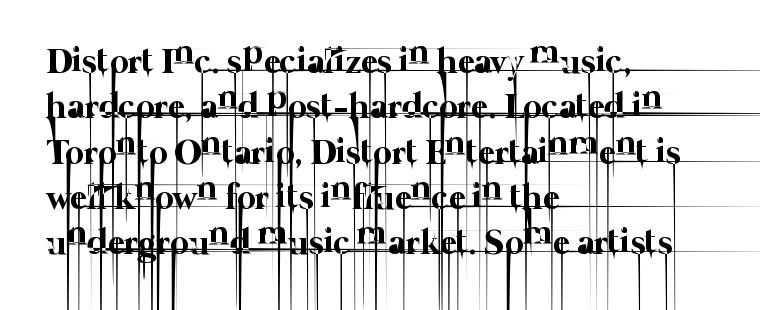
Typeset ragged right — the left edge is the straight one. Characters follow at the spacing the type designer built in. Quick note: interline space is typical. The passage shown is typed in a proportional face where columns would drift.
